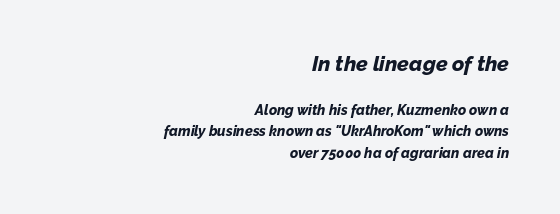
The image shows 21 px bold type, italic (leaning right); set right-aligned, normal line spacing (1.56x), normal letter spacing, not underlined; the first (top) block is 1.5x larger.
